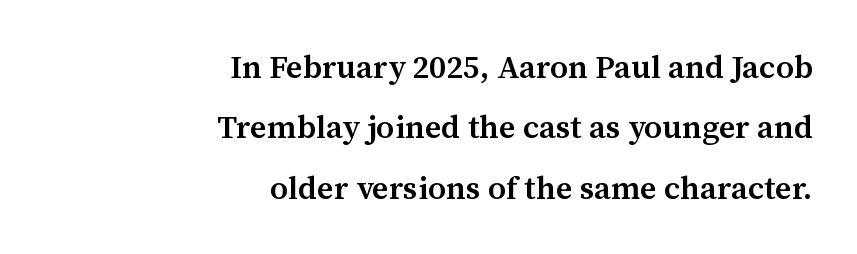
The image shows 32 px semibold serif type, upright; set right-aligned, line spacing 1.89x, normal letter spacing, not underlined; medium stroke contrast and a medium x-height.
